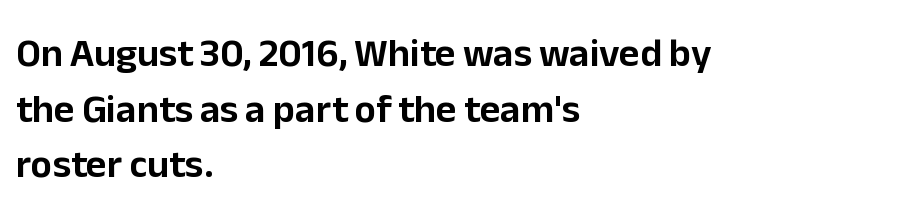
You could not count columns in this text — the font is proportionally spaced. Do the letters lean? They stand straight. Reading down the column, the eye jumps a familiar distance to each next line. Just letters on the line, the space beneath them empty.
